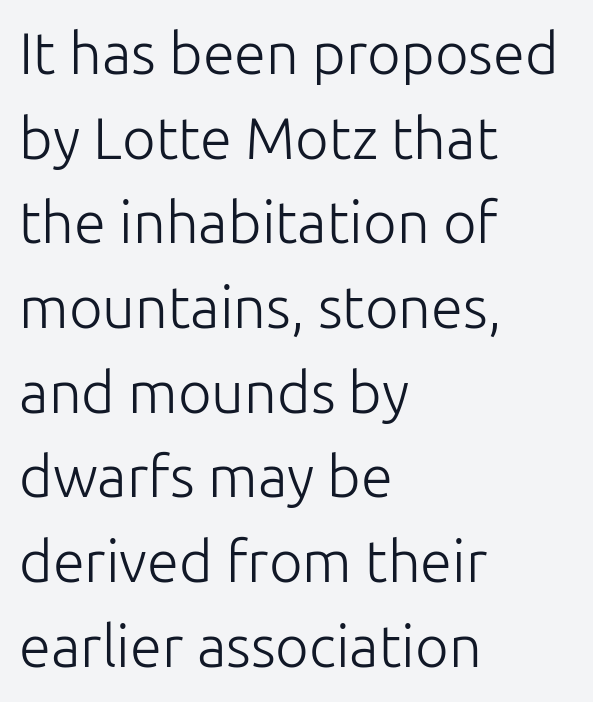
{"serif": "no", "italic": "no", "bold": "no", "weight": "light", "width": "normal", "stroke_contrast": "low", "x_height": "medium", "monospaced": "no", "underline": "no", "align": "left", "line_spacing": "normal", "line_spacing_ratio": 1.46, "letter_spacing": "normal", "letter_spacing_em": 0.0, "glyph_px": 58}
